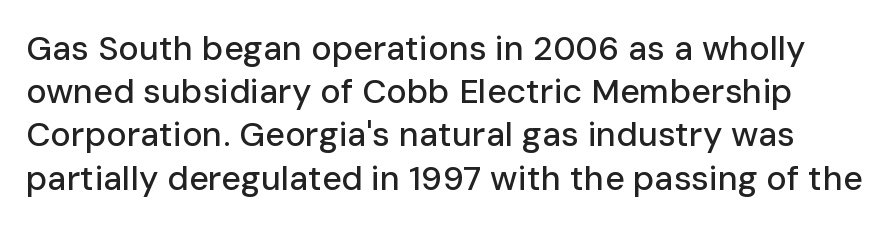
{"serif": "no", "italic": "no", "width": "normal", "stroke_contrast": "low", "x_height": "medium", "monospaced": "no", "underline": "no", "line_spacing": "normal", "line_spacing_ratio": 1.27, "letter_spacing": "normal", "letter_spacing_em": 0.0, "glyph_px": 34}
